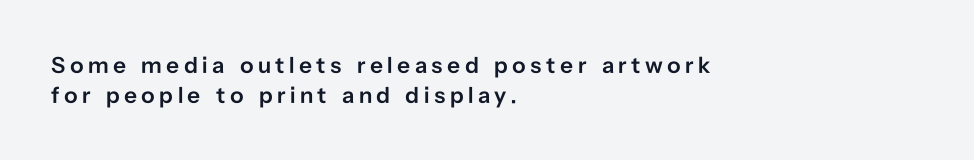
{"italic": "no", "bold": "semi", "underline": "no", "align": "left", "line_spacing": "normal", "line_spacing_ratio": 1.3, "glyph_px": 23}
